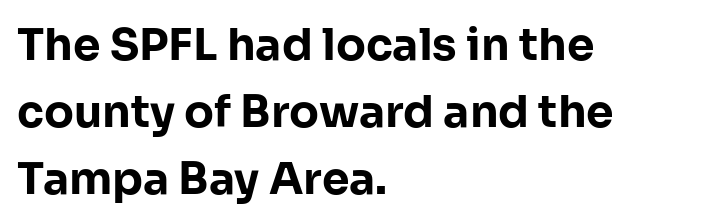
{"serif": "no", "italic": "no", "bold": "yes", "weight": "bold", "width": "normal", "stroke_contrast": "low", "x_height": "medium", "monospaced": "no", "underline": "no", "align": "left", "line_spacing": "normal", "line_spacing_ratio": 1.52, "letter_spacing": "normal", "letter_spacing_em": 0.0, "glyph_px": 44}
